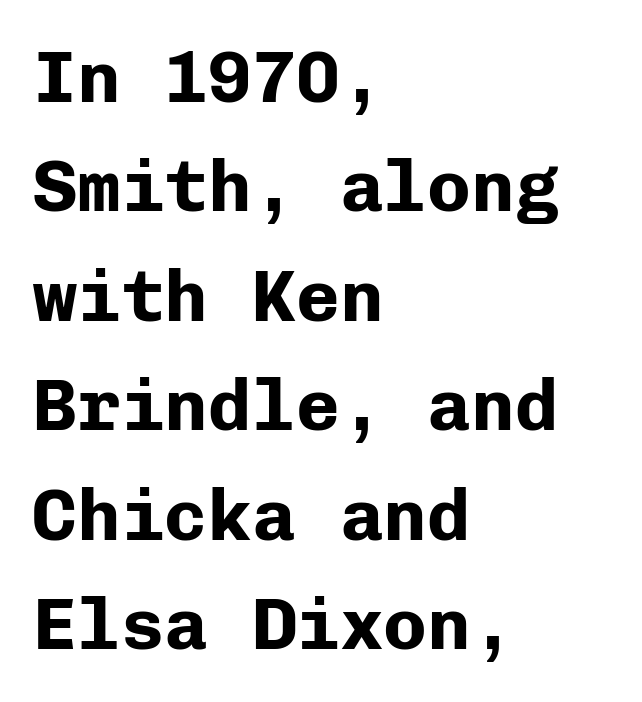
Q: Is the text bold? A: Yes.
Q: Is the text italic (slanted)? A: No, it is upright.
Q: Is the typeface a serif or a sans-serif typeface? A: Sans-serif.
Q: Is the text underlined? A: No.
Q: How is the paragraph aligned? A: Left-aligned.
Q: Is the spacing between letters normal or unusually wide? A: Normal.
Q: Is the spacing between lines tight, normal or loose? A: Normal.
Q: Width (condensed, normal, or wide)? A: Normal.
Q: Stroke contrast? A: Low.
Q: x-height? A: Medium.
Q: Monospaced? A: Yes.
